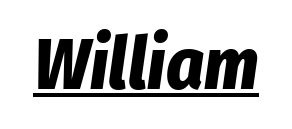
Notice how the stems are inclined rather than vertical — that's the hallmark of italics. Emphasis by weight is at full strength: bold. Proportional: the letters do not fall into vertical columns. Caption: lettering with a line underneath. Each word holds together tightly as a unit, with standard inter-letter gaps.
